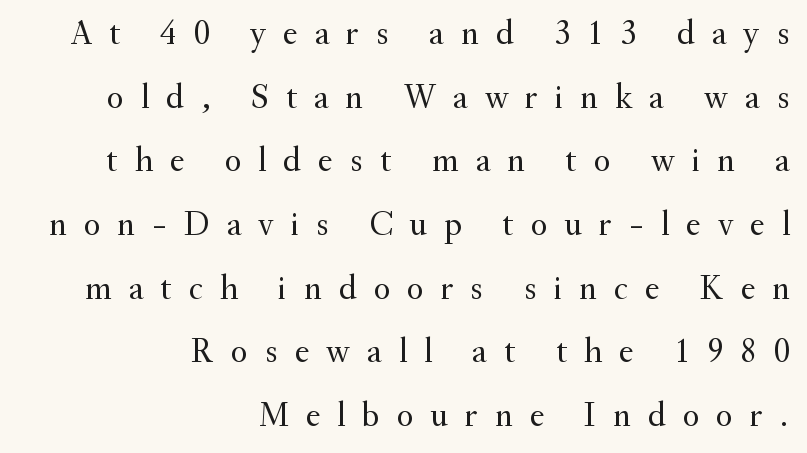
The image shows 35 px regular-weight serif type, upright; set right-aligned, line spacing 1.82x, unusually wide letter spacing (+0.48 em), not underlined; medium stroke contrast and a small x-height.
